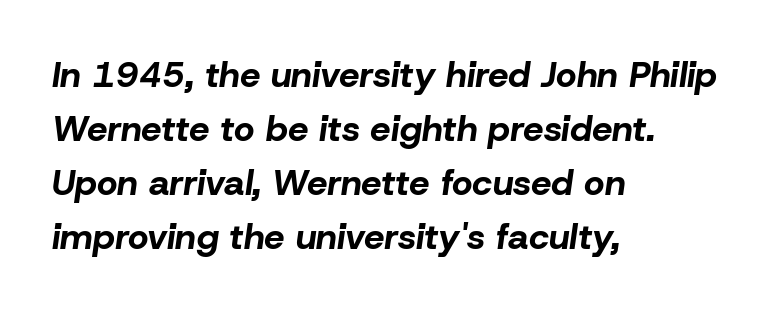
{"italic": "yes", "lean": "right", "slant_degrees": 8, "bold": "yes", "weight": "bold", "width": "normal", "stroke_contrast": "low", "x_height": "medium", "monospaced": "no", "underline": "no", "align": "left", "line_spacing": "normal", "line_spacing_ratio": 1.5, "letter_spacing": "normal", "letter_spacing_em": 0.0, "glyph_px": 36}
